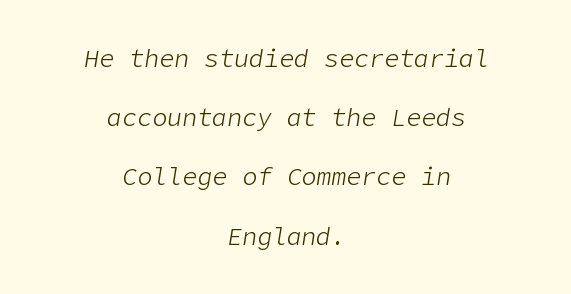
Heft: none added — not bold. The whole block is typeset with a tilt. Airy leading. Typeset on center — no edge is straight. The line texture is even and compact thanks to regular tracking. The foot of each line stays bare and open.
